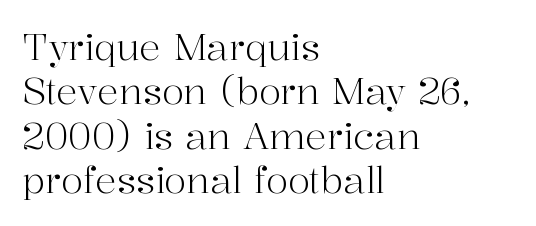
{"serif": "yes", "italic": "no", "bold": "no", "weight": "light", "width": "normal", "stroke_contrast": "high", "x_height": "medium", "monospaced": "no", "underline": "no", "align": "left", "line_spacing_ratio": 1.23, "letter_spacing": "normal", "letter_spacing_em": 0.0, "glyph_px": 36}
